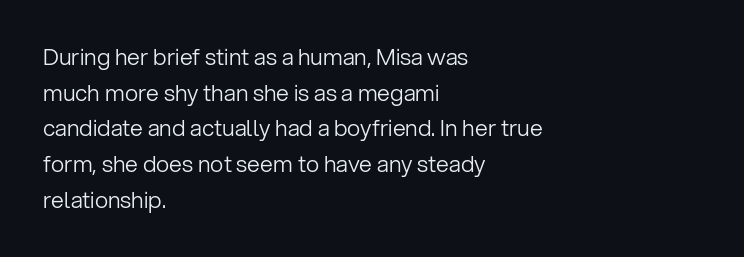
{"italic": "no", "bold": "no", "underline": "no", "align": "left", "line_spacing": "normal", "line_spacing_ratio": 1.55, "letter_spacing": "normal", "letter_spacing_em": 0.0, "glyph_px": 23}
